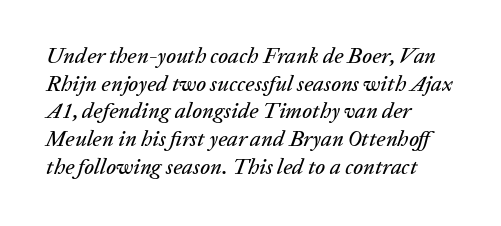
Q: Is the text italic (slanted)? A: Yes, it leans right by about 20 degrees.
Q: Is the text underlined? A: No.
Q: How is the paragraph aligned? A: Left-aligned.
Q: Is the spacing between letters normal or unusually wide? A: Normal.
Q: Is the spacing between lines tight, normal or loose? A: Normal.
